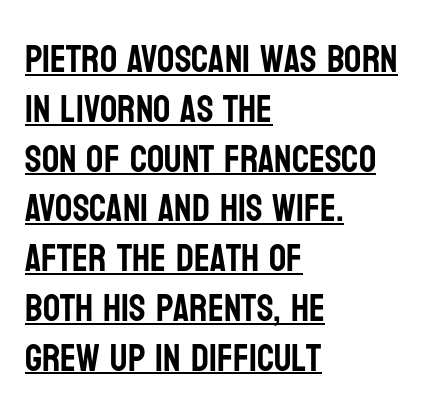
{"serif": "no", "italic": "no", "width": "condensed", "stroke_contrast": "low", "x_height": "large", "monospaced": "no", "underline": "yes", "align": "left", "line_spacing": "normal", "line_spacing_ratio": 1.31, "letter_spacing": "normal", "letter_spacing_em": 0.0, "glyph_px": 38}
